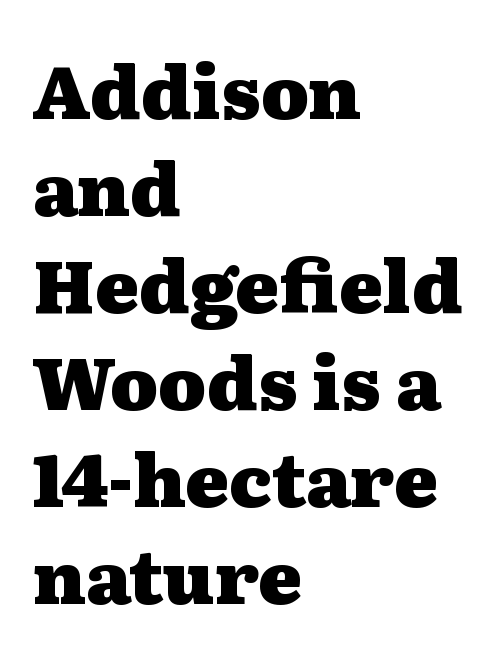
The image shows 73 px heavy, wide serif type, upright; set left-aligned, normal line spacing (1.33x), normal letter spacing, not underlined; medium stroke contrast and a medium x-height.
